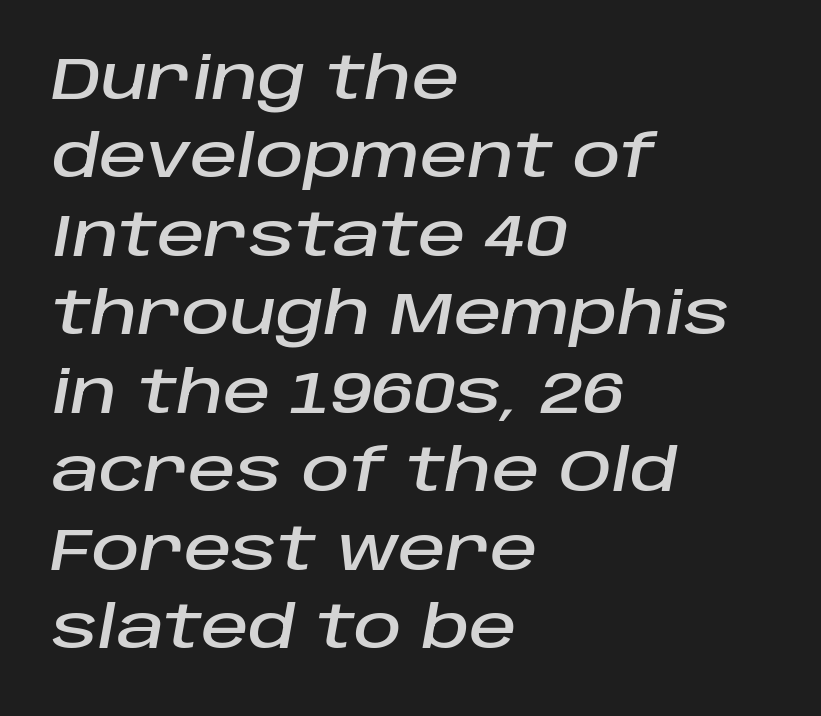
Q: Is the text italic (slanted)? A: Yes, it leans right by about 10 degrees.
Q: Is the text underlined? A: No.
Q: How is the paragraph aligned? A: Left-aligned.
Q: Is the spacing between letters normal or unusually wide? A: Normal.
Q: Is the spacing between lines tight, normal or loose? A: Normal.
Q: Width (condensed, normal, or wide)? A: Normal.
Q: Stroke contrast? A: Low.
Q: x-height? A: Large.
Q: Monospaced? A: No.
